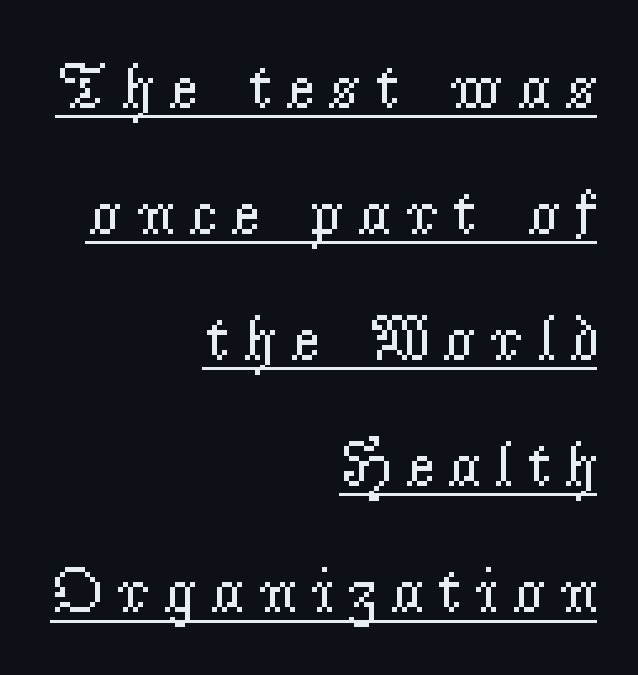
These characters rest on top of a visible drawn line. Horizontal alignment here is rightward, an uncommon choice for prose. Serifs: yes, visible at the terminals of the letterforms. Airy leading.
